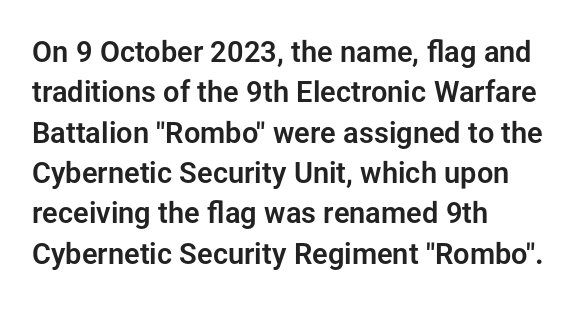
{"serif": "no", "italic": "no", "width": "normal", "stroke_contrast": "low", "x_height": "medium", "monospaced": "no", "underline": "no", "align": "left", "line_spacing": "normal", "line_spacing_ratio": 1.39, "letter_spacing": "normal", "letter_spacing_em": 0.0, "glyph_px": 29}
